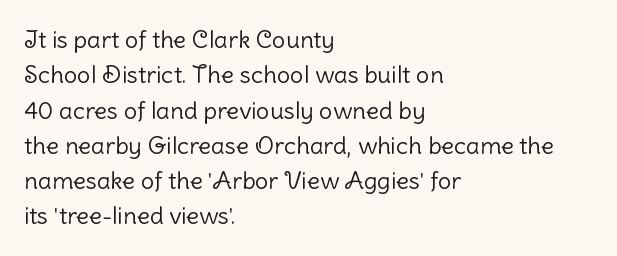
Tracking value appears to be zero — textbook default spacing. Posture: straight, roman, zero tilt. Leftover space on each line is placed entirely after the last word. This is not heavy type; no bold has been used.
